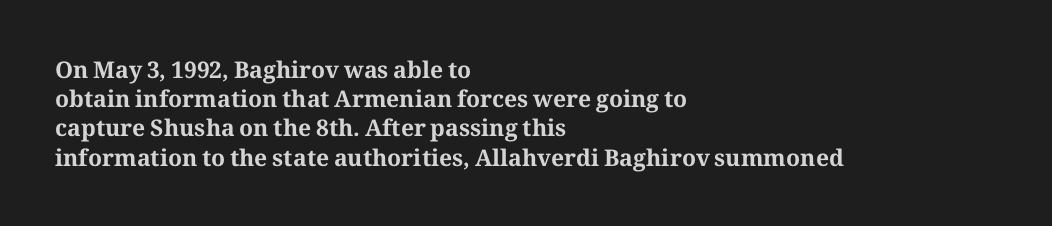
Is the block centered? No — it sits flush against the left margin. Strong, thick strokes mark this as bold type. Plain, unruled lines of type. Nothing unusual about the tracking: characters are spaced as the font intends. When letters stand straight like this, we call the style roman or upright. One glance says typical: line gaps are just what's usual.
